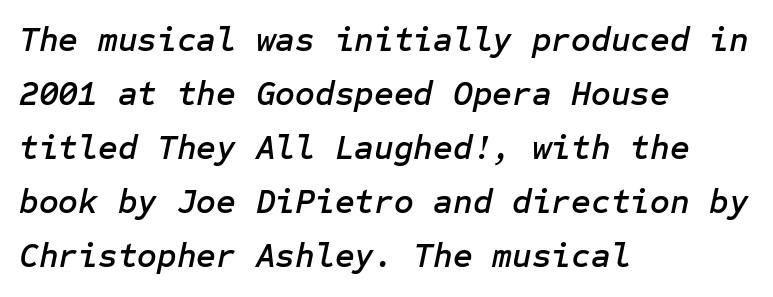
Clear beneath every line of the passage. Summary of vertical rhythm: regular, with standard interline spacing. The typesetter chose a ragged-right arrangement here. Slant detected: the letters are inclined. What stands out about the letter spacing? Nothing — it is the standard amount.
